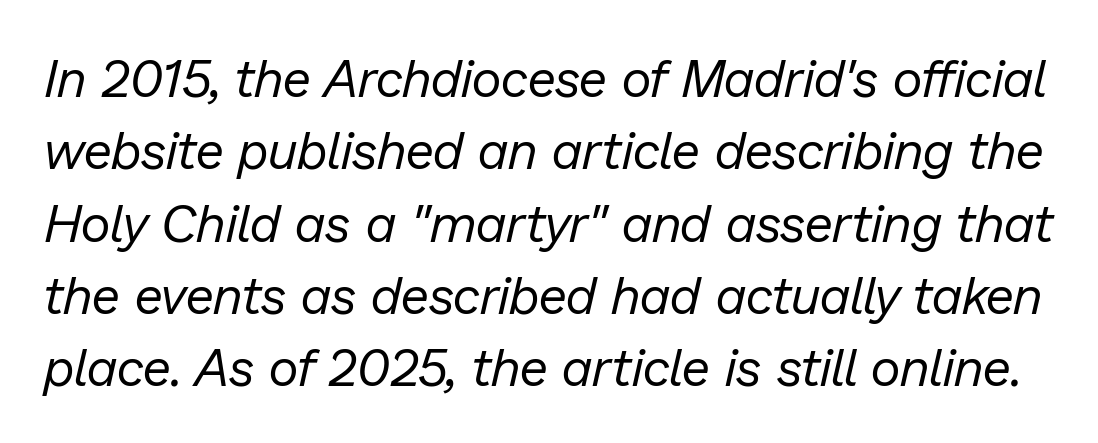
{"italic": "yes", "lean": "right", "slant_degrees": 13, "bold": "no", "weight": "regular", "width": "normal", "stroke_contrast": "low", "x_height": "medium", "monospaced": "no", "underline": "no", "line_spacing": "normal", "line_spacing_ratio": 1.39, "letter_spacing": "normal", "letter_spacing_em": 0.0, "glyph_px": 52}
